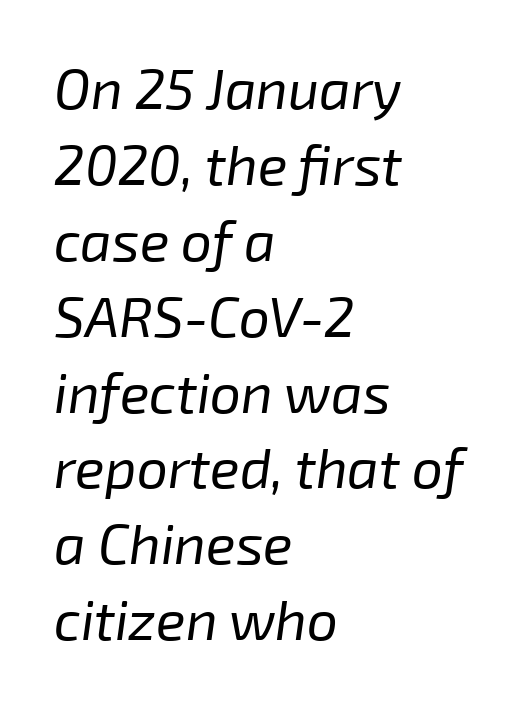
The image shows 55 px regular-weight type, italic (leaning right); set left-aligned, normal line spacing (1.38x), normal letter spacing, not underlined; low stroke contrast and a medium x-height.
